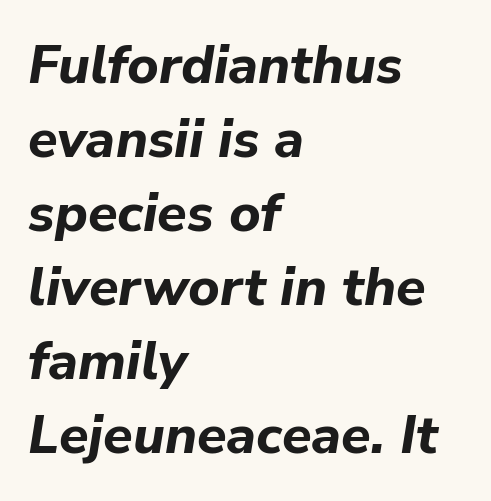
The image shows 54 px bold type, italic (leaning right); set left-aligned, normal line spacing (1.37x), normal letter spacing, not underlined; low stroke contrast and a medium x-height.
